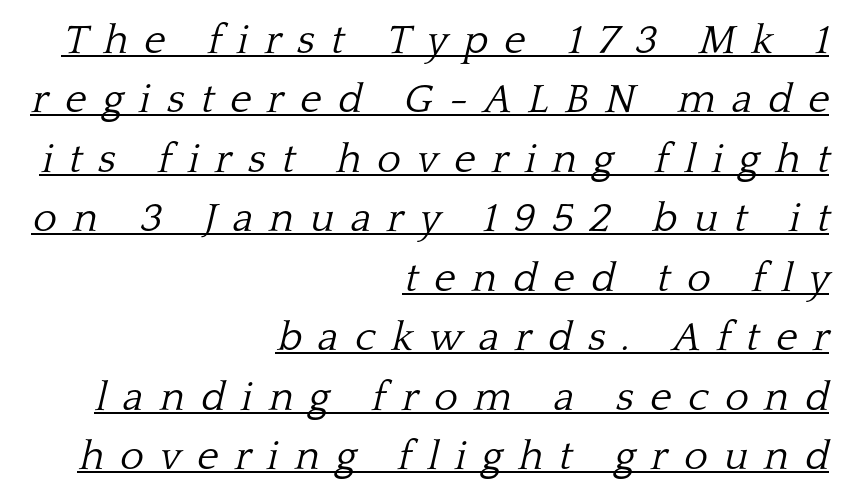
{"serif": "yes", "italic": "yes", "lean": "right", "slant_degrees": 13, "bold": "no", "weight": "light", "width": "normal", "stroke_contrast": "low", "x_height": "medium", "monospaced": "no", "underline": "yes", "align": "right", "line_spacing": "normal", "line_spacing_ratio": 1.45, "letter_spacing": "wide", "letter_spacing_em": 0.39, "glyph_px": 41}
